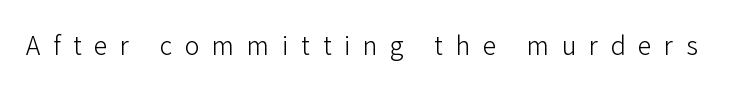
The line texture is sparse and dotted thanks to wide tracking. Glance below the letters and you will spot only blank space. Nothing heavy about these letters — not bold at all. When letters stand straight like this, we call the style roman or upright.
